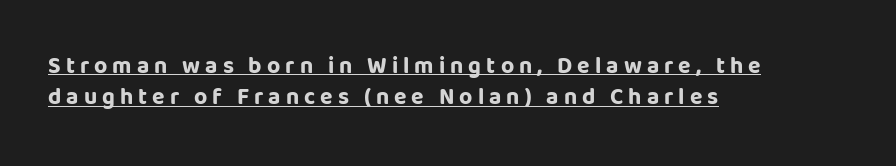
The image shows 23 px bold type, upright; set left-aligned, normal line spacing (1.36x), unusually wide letter spacing (+0.22 em), underlined.
